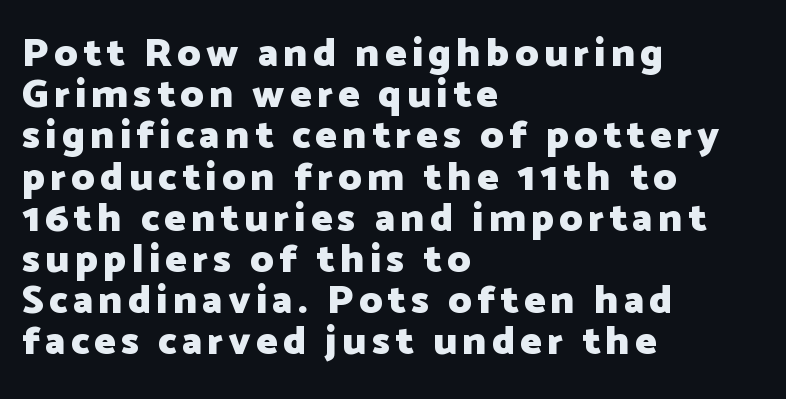
The image shows 40 px heavy sans-serif type, upright; set left-aligned, tight line spacing (1.03x), not underlined; low stroke contrast and a medium x-height.
